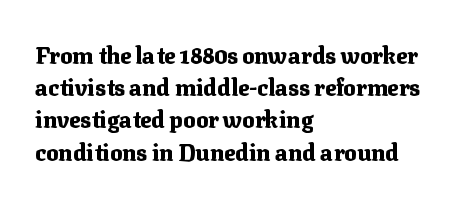
The image shows 23 px bold type, upright; set left-aligned, normal line spacing (1.4x), normal letter spacing, not underlined.
